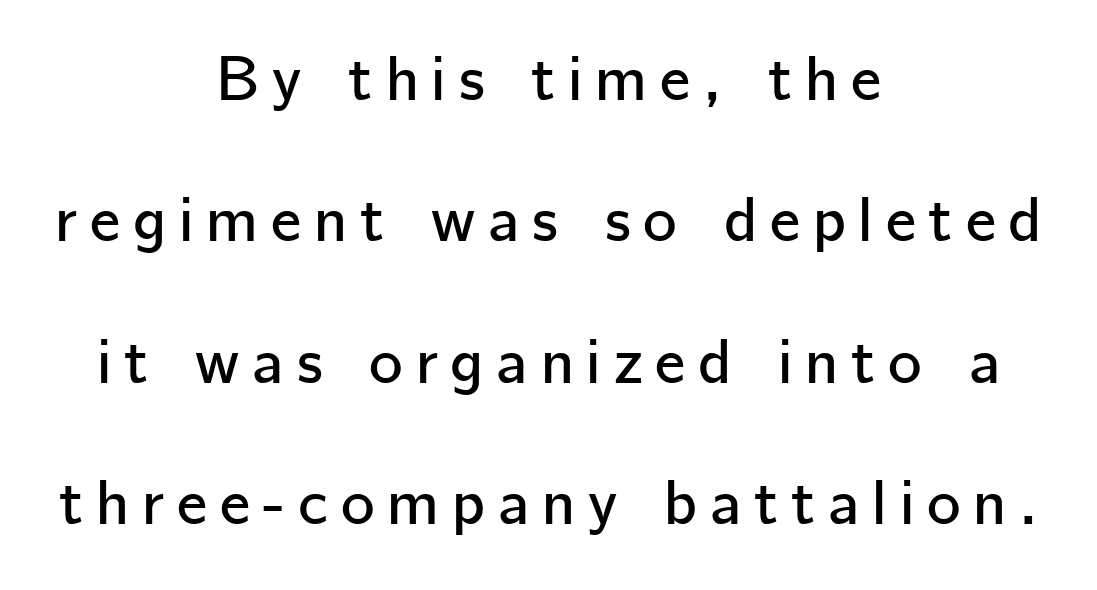
Q: Is the text italic (slanted)? A: No, it is upright.
Q: Is the typeface a serif or a sans-serif typeface? A: Sans-serif.
Q: Is the text underlined? A: No.
Q: How is the paragraph aligned? A: Centered.
Q: Is the spacing between letters normal or unusually wide? A: Unusually wide.
Q: Is the spacing between lines tight, normal or loose? A: Loose.
Q: Width (condensed, normal, or wide)? A: Normal.
Q: Stroke contrast? A: Low.
Q: x-height? A: Medium.
Q: Monospaced? A: No.
